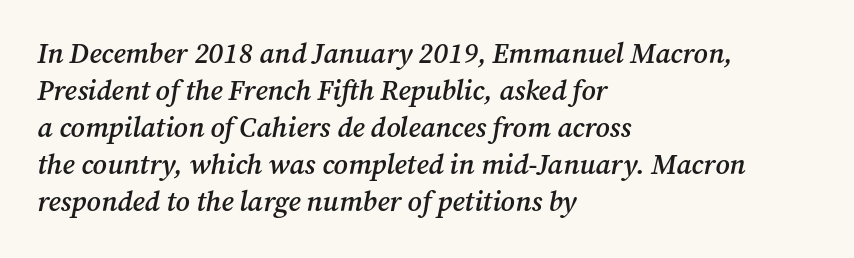
Q: Is the text bold? A: Semi-bold.
Q: Is the text italic (slanted)? A: Yes, it leans right by about 12 degrees.
Q: Is the typeface a serif or a sans-serif typeface? A: Serif.
Q: Is the text underlined? A: No.
Q: How is the paragraph aligned? A: Left-aligned.
Q: Is the spacing between letters normal or unusually wide? A: Normal.
Q: Is the spacing between lines tight, normal or loose? A: Normal.
Q: Width (condensed, normal, or wide)? A: Normal.
Q: Stroke contrast? A: Medium.
Q: x-height? A: Medium.
Q: Monospaced? A: No.
